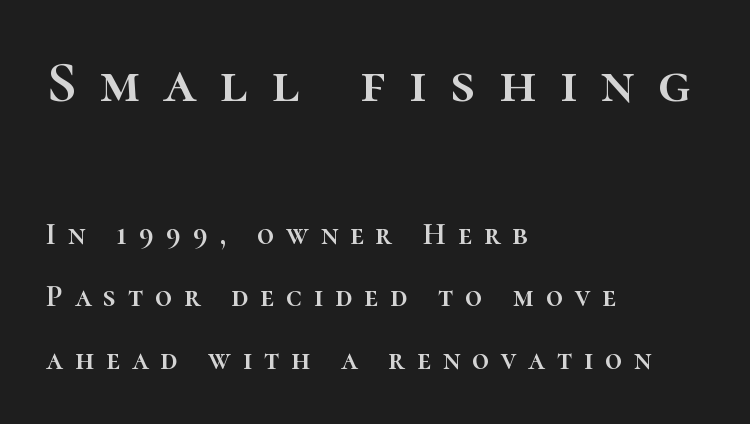
Q: Is the text italic (slanted)? A: No, it is upright.
Q: Is the text underlined? A: No.
Q: How is the paragraph aligned? A: Left-aligned.
Q: Is the spacing between letters normal or unusually wide? A: Unusually wide.
Q: Is the spacing between lines tight, normal or loose? A: Loose.
Q: Which block of text is set in a larger size, the first (top) or the second (bottom)? A: The first (top) one.
Q: Width (condensed, normal, or wide)? A: Normal.
Q: Stroke contrast? A: High.
Q: x-height? A: Medium.
Q: Monospaced? A: No.
